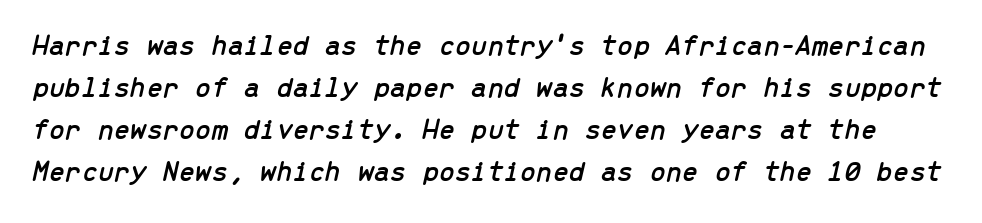
Spacing between characters is what you'd get straight out of the box. Observe the lean: these are italic letterforms. The strip under each line holds only bare page. Quick note: interline space is typical.
